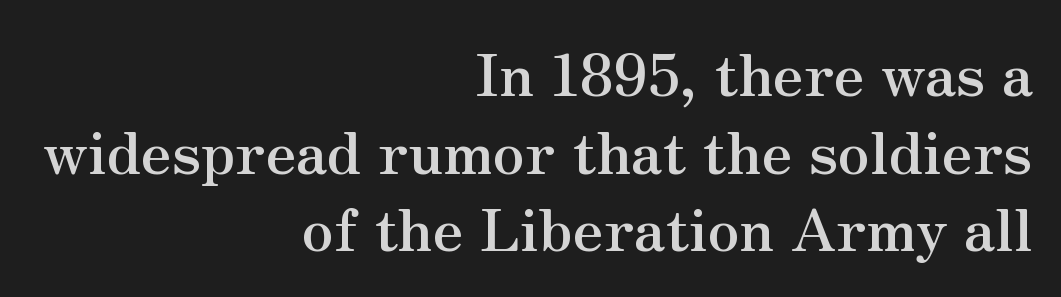
These lines stack with their right ends in a neat column. The typeface chosen for these lines features serifs. Words appear dense and cohesive because spacing is normal. The lettering stays uniformly vertical, giving the passage a roman look. Spacing verdict: proportional, widths tailored to each character. Evenly set lines give the paragraph a standard silhouette.
